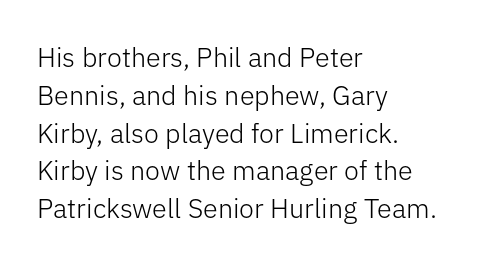
{"italic": "no", "bold": "no", "underline": "no", "align": "left", "line_spacing": "normal", "line_spacing_ratio": 1.4, "letter_spacing": "normal", "letter_spacing_em": 0.0, "glyph_px": 27}
